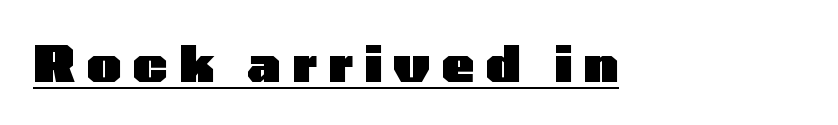
Q: Is the text bold? A: Yes.
Q: Is the text italic (slanted)? A: No, it is upright.
Q: Is the typeface a serif or a sans-serif typeface? A: Sans-serif.
Q: Is the text underlined? A: Yes.
Q: Is the spacing between letters normal or unusually wide? A: Unusually wide.
Q: Width (condensed, normal, or wide)? A: Wide.
Q: Stroke contrast? A: Low.
Q: x-height? A: Medium.
Q: Monospaced? A: No.
